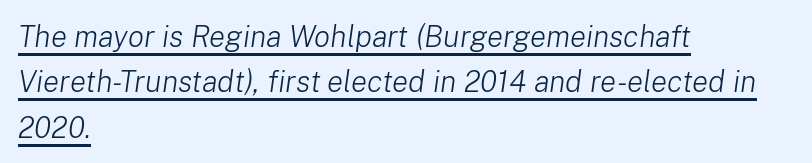
Q: Is the text bold? A: No.
Q: Is the text italic (slanted)? A: Yes, it leans right by about 8 degrees.
Q: Is the text underlined? A: Yes.
Q: How is the paragraph aligned? A: Left-aligned.
Q: Is the spacing between letters normal or unusually wide? A: Normal.
Q: Is the spacing between lines tight, normal or loose? A: Normal.
Q: Width (condensed, normal, or wide)? A: Normal.
Q: Stroke contrast? A: Low.
Q: x-height? A: Medium.
Q: Monospaced? A: No.
